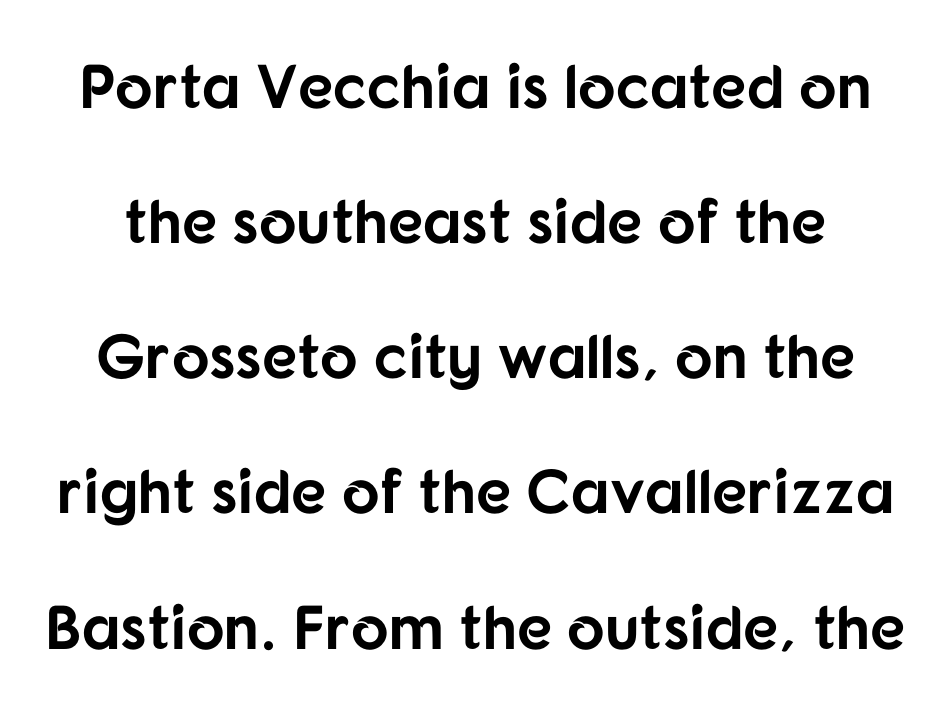
{"serif": "no", "italic": "no", "bold": "yes", "weight": "bold", "width": "normal", "stroke_contrast": "low", "x_height": "medium", "monospaced": "no", "underline": "no", "line_spacing": "loose", "line_spacing_ratio": 2.18, "letter_spacing": "normal", "letter_spacing_em": 0.0, "glyph_px": 62}
